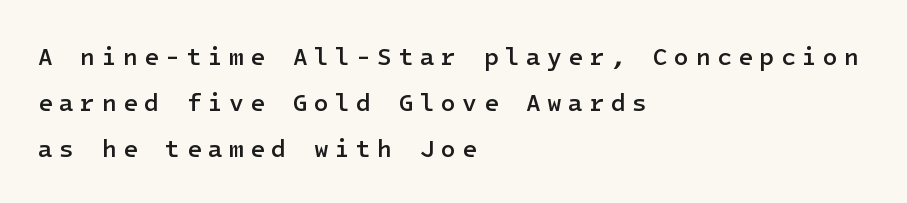
{"italic": "no", "bold": "semi", "underline": "no", "align": "left", "line_spacing": "loose", "line_spacing_ratio": 1.92, "letter_spacing": "wide", "letter_spacing_em": 0.27, "glyph_px": 24}
